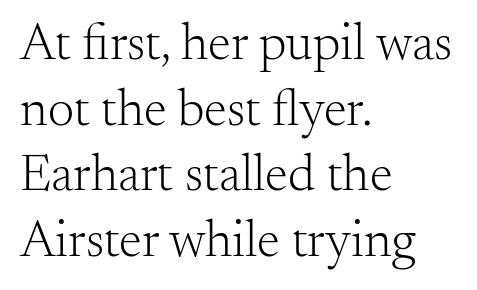
Students, note that the glyphs here touch the page at normal intervals. Quick note: underline off. Regarding leading, the lines here are spaced in the standard way. Small tapered or slab feet sit at the stroke ends, so this counts as serif. Caption: face not bold, strokes unweighted. Leftover space on each line is placed entirely after the last word.
